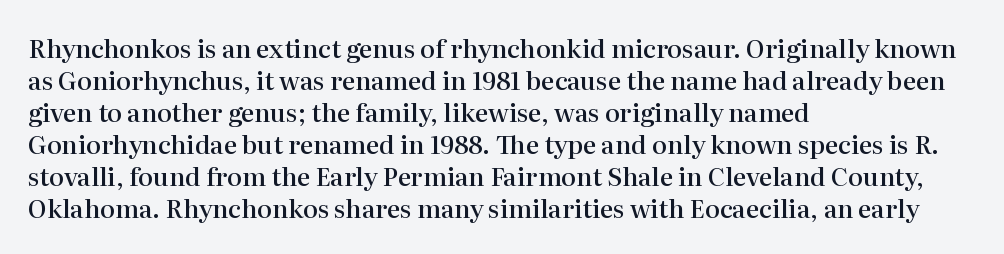
Q: Is the text bold? A: Semi-bold.
Q: Is the text italic (slanted)? A: No, it is upright.
Q: Is the text underlined? A: No.
Q: How is the paragraph aligned? A: Left-aligned.
Q: Is the spacing between letters normal or unusually wide? A: Normal.
Q: Is the spacing between lines tight, normal or loose? A: Normal.
